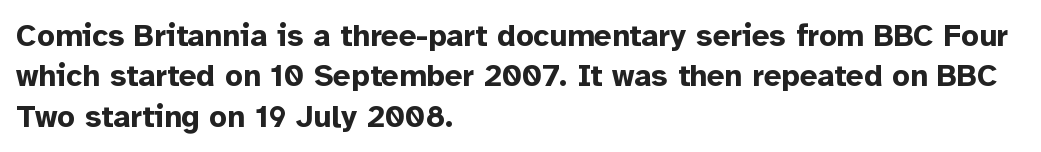
Q: Is the text bold? A: Yes.
Q: Is the text italic (slanted)? A: No, it is upright.
Q: Is the typeface a serif or a sans-serif typeface? A: Sans-serif.
Q: Is the text underlined? A: No.
Q: How is the paragraph aligned? A: Left-aligned.
Q: Is the spacing between letters normal or unusually wide? A: Normal.
Q: Is the spacing between lines tight, normal or loose? A: Normal.
Q: Width (condensed, normal, or wide)? A: Normal.
Q: Stroke contrast? A: Low.
Q: x-height? A: Medium.
Q: Monospaced? A: No.
